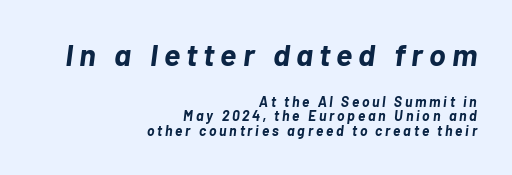
The image shows 31 px bold type, italic (leaning right); set right-aligned, tight line spacing (1.06x), unusually wide letter spacing (+0.2 em), not underlined; the first (top) block is 2.21x larger; low stroke contrast and a medium x-height.
